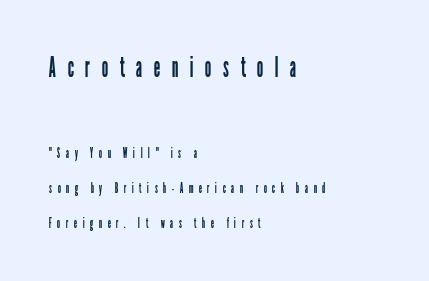
No italicization has been applied; the sample stays upright. Nothing heavy about these letters — not bold at all. Do the characters align in a grid? No, the font is proportional. Serifs: no, the terminals of the letterforms are clean. Top chunk: large. Bottom chunk: small.
